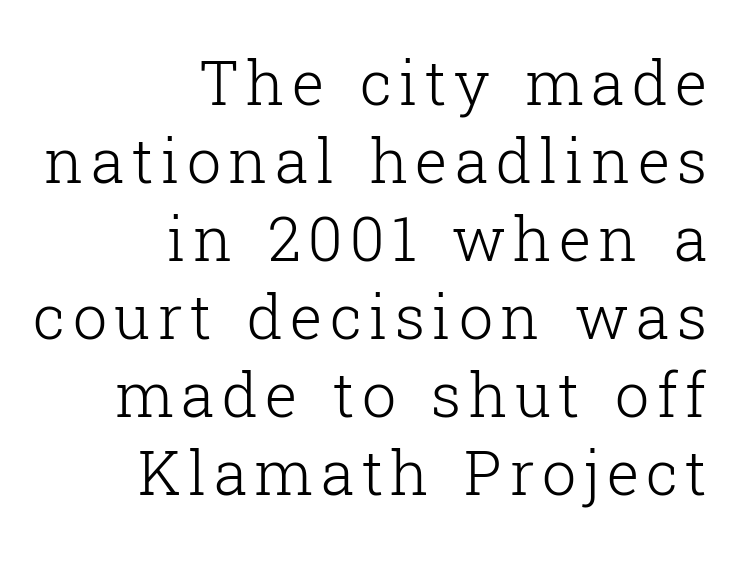
{"serif": "yes", "italic": "no", "bold": "no", "weight": "light", "width": "normal", "stroke_contrast": "low", "x_height": "medium", "monospaced": "no", "underline": "no", "align": "right", "line_spacing": "normal", "line_spacing_ratio": 1.28, "glyph_px": 61}
